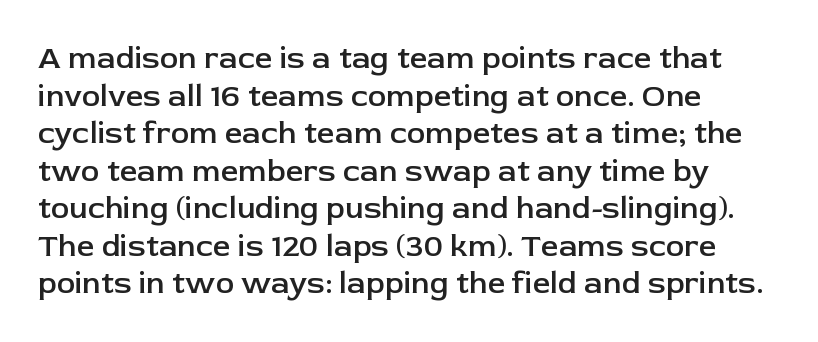
{"serif": "no", "italic": "no", "bold": "semi", "weight": "semibold", "width": "normal", "stroke_contrast": "low", "x_height": "medium", "monospaced": "no", "underline": "no", "align": "left", "line_spacing_ratio": 1.21, "letter_spacing": "normal", "letter_spacing_em": 0.0, "glyph_px": 31}
